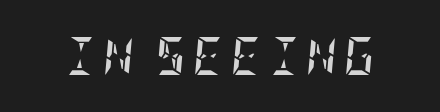
The image shows 38 px semibold, condensed type, italic (leaning right); set not underlined; low stroke contrast and a large x-height.
